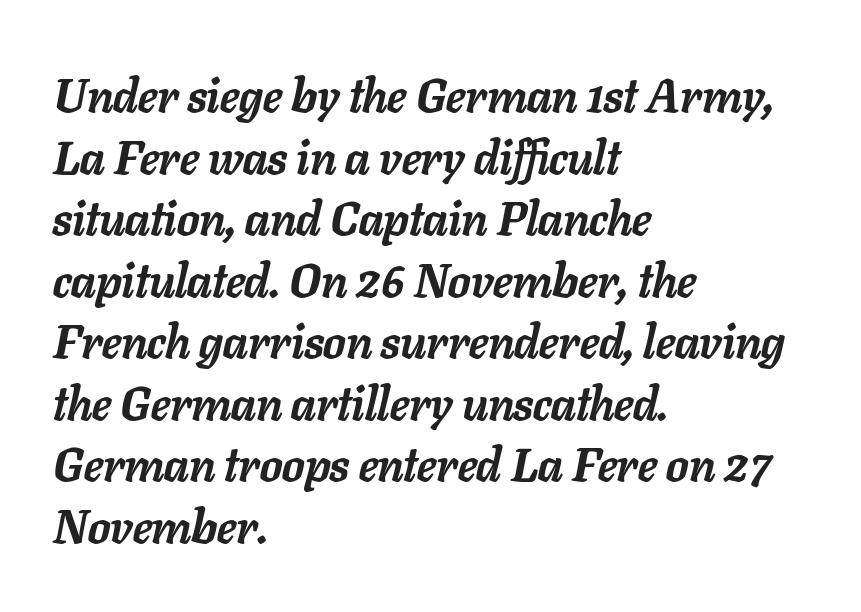
The image shows 47 px semibold type, italic (leaning right); set left-aligned, normal line spacing (1.31x), normal letter spacing, not underlined; low stroke contrast and a medium x-height.
